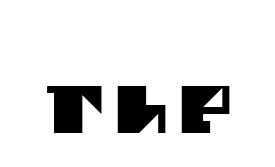
The typeface chosen for these lines omits serifs. Descenders hang freely into open space. Here the designer chose a conventional face with non-uniform glyph widths.
